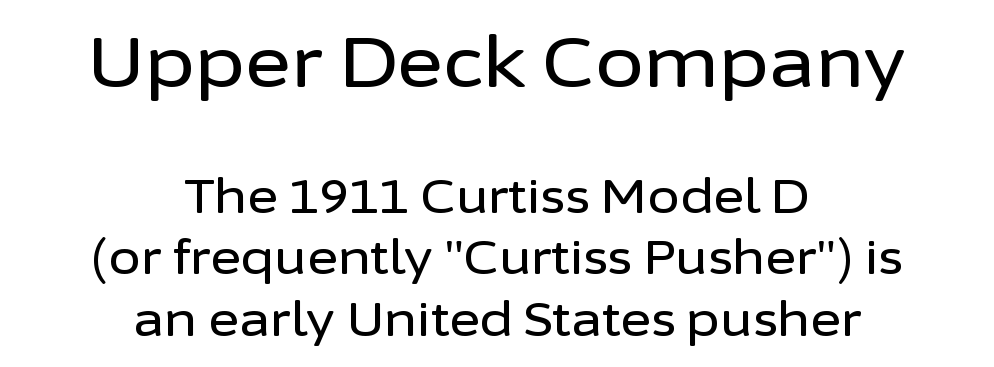
Q: Is the text italic (slanted)? A: No, it is upright.
Q: Is the typeface a serif or a sans-serif typeface? A: Sans-serif.
Q: Is the text underlined? A: No.
Q: How is the paragraph aligned? A: Centered.
Q: Is the spacing between letters normal or unusually wide? A: Normal.
Q: Is the spacing between lines tight, normal or loose? A: Normal.
Q: Which block of text is set in a larger size, the first (top) or the second (bottom)? A: The first (top) one.
Q: Width (condensed, normal, or wide)? A: Normal.
Q: Stroke contrast? A: Low.
Q: x-height? A: Medium.
Q: Monospaced? A: No.
